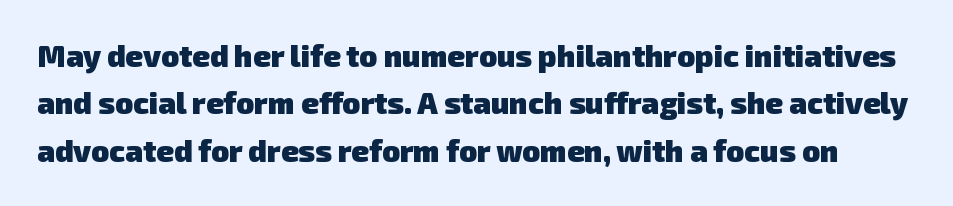
{"serif": "no", "bold": "yes", "weight": "heavy", "width": "normal", "stroke_contrast": "low", "x_height": "medium", "monospaced": "no", "underline": "no", "line_spacing": "normal", "line_spacing_ratio": 1.58, "letter_spacing": "normal", "letter_spacing_em": 0.0, "glyph_px": 30}
